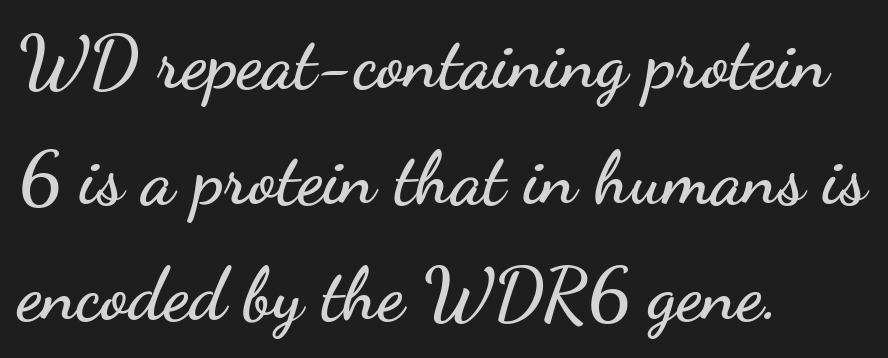
Q: Is the text italic (slanted)? A: Yes.
Q: Is the typeface a serif or a sans-serif typeface? A: Sans-serif.
Q: Is the text underlined? A: No.
Q: How is the paragraph aligned? A: Left-aligned.
Q: Is the spacing between letters normal or unusually wide? A: Normal.
Q: Is the spacing between lines tight, normal or loose? A: Normal.
Q: Width (condensed, normal, or wide)? A: Wide.
Q: Stroke contrast? A: Low.
Q: x-height? A: Small.
Q: Monospaced? A: No.
